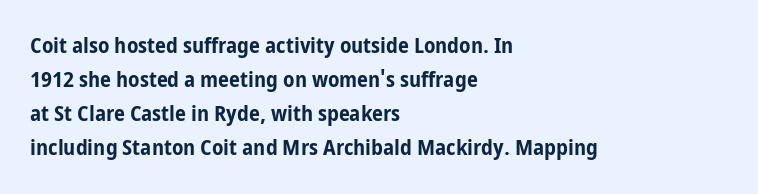
Underline: absent. Default kerning and tracking; the words read as compact shapes. Successive baselines arrive at the customary interval. You can tell it's not italic because the verticals are truly vertical. One-word summary of the alignment: left. These lines carry a lot of weight — the face is fully bold.
